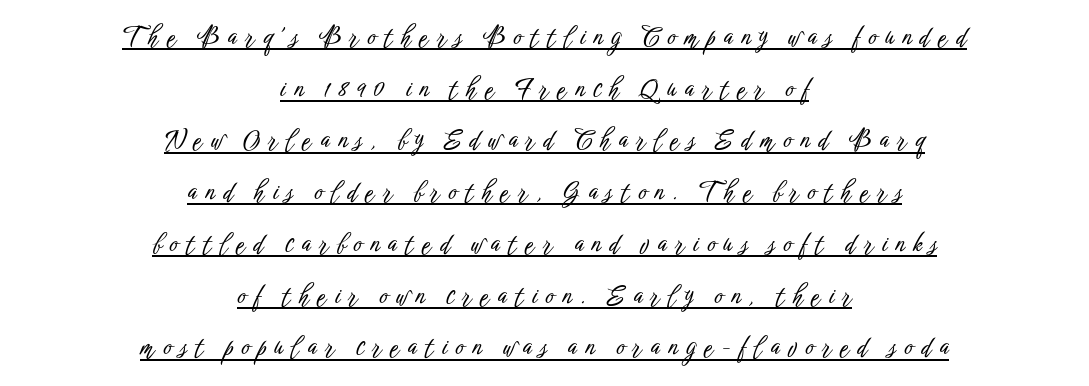
Horizontal bands of white between lines are thick stripes. Casual observation: everything's sitting right in the middle. Honestly, the letter spacing is so wide it's the main thing you notice. A baseline rule has been typeset under these characters.
